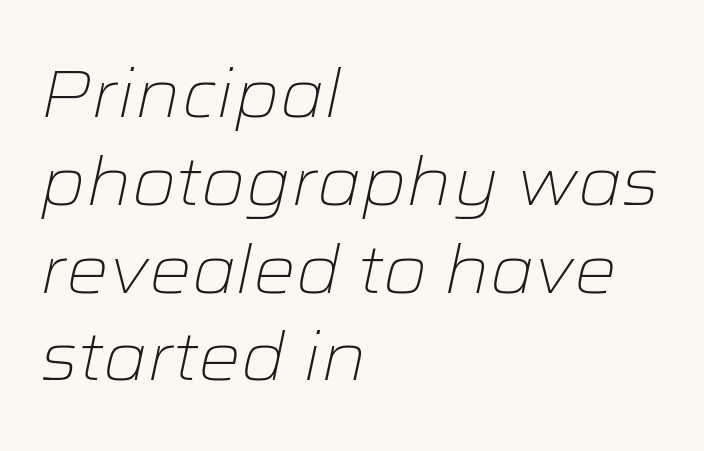
{"italic": "yes", "lean": "right", "slant_degrees": 12, "bold": "no", "weight": "light", "width": "wide", "stroke_contrast": "low", "x_height": "medium", "monospaced": "no", "underline": "no", "align": "left", "line_spacing": "normal", "line_spacing_ratio": 1.31, "letter_spacing": "normal", "letter_spacing_em": 0.0, "glyph_px": 67}
